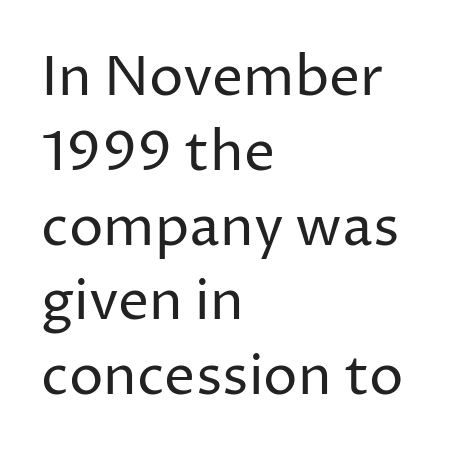
Q: Is the text bold? A: No.
Q: Is the text italic (slanted)? A: No, it is upright.
Q: Is the typeface a serif or a sans-serif typeface? A: Sans-serif.
Q: Is the text underlined? A: No.
Q: How is the paragraph aligned? A: Left-aligned.
Q: Is the spacing between letters normal or unusually wide? A: Normal.
Q: Is the spacing between lines tight, normal or loose? A: Normal.
Q: Width (condensed, normal, or wide)? A: Normal.
Q: Stroke contrast? A: Low.
Q: x-height? A: Medium.
Q: Monospaced? A: No.
